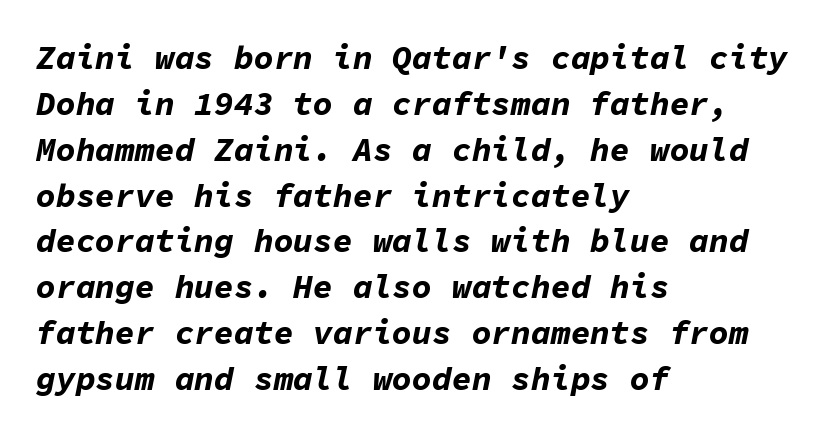
Q: Is the text bold? A: Yes.
Q: Is the text italic (slanted)? A: Yes, it leans right by about 11 degrees.
Q: Is the text underlined? A: No.
Q: How is the paragraph aligned? A: Left-aligned.
Q: Is the spacing between letters normal or unusually wide? A: Normal.
Q: Is the spacing between lines tight, normal or loose? A: Normal.
Q: Width (condensed, normal, or wide)? A: Normal.
Q: Stroke contrast? A: Low.
Q: x-height? A: Medium.
Q: Monospaced? A: Yes.
